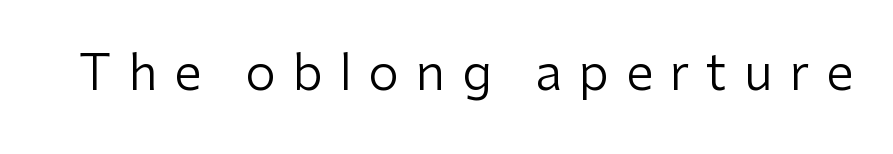
Loose tracking; the words dissolve into strings of separated letters. The passage shown is not underscored anywhere. These glyphs show unthickened strokes, regular width or finer. Character widths vary here, with narrow letters taking less room than wide ones.
